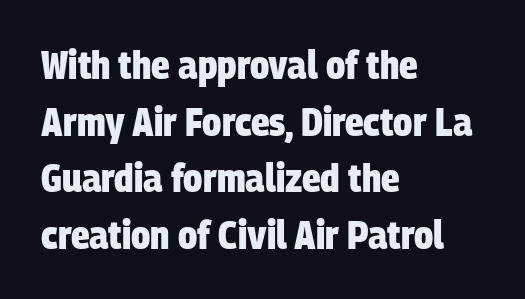
{"serif": "no", "bold": "yes", "weight": "heavy", "width": "condensed", "stroke_contrast": "low", "x_height": "large", "monospaced": "no", "underline": "no", "align": "left", "line_spacing": "normal", "line_spacing_ratio": 1.45, "letter_spacing": "normal", "letter_spacing_em": 0.0, "glyph_px": 39}
